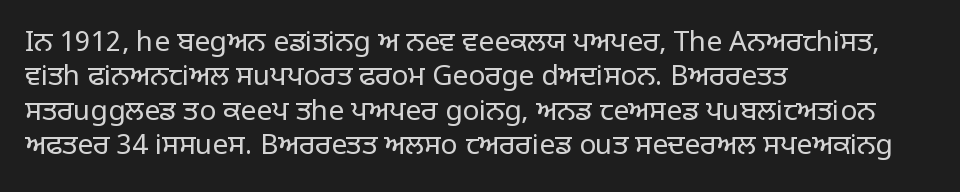
The words here are not underlined. Layout note: lines flush left. The characters display no serif detailing; their extremities are plain. The type is set solid horizontally, with unmodified tracking.
